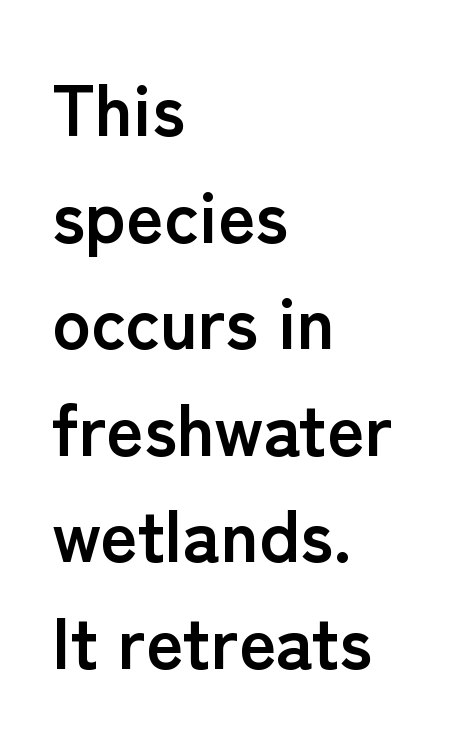
The image shows 72 px semibold sans-serif type, upright; set left-aligned, normal line spacing (1.48x), normal letter spacing, not underlined; low stroke contrast and a medium x-height.
